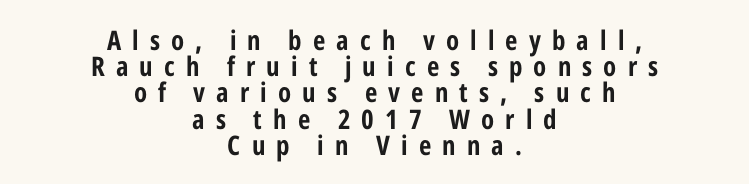
The image shows 27 px bold type, upright; set centered, tight line spacing (0.97x), unusually wide letter spacing (+0.41 em), not underlined.
